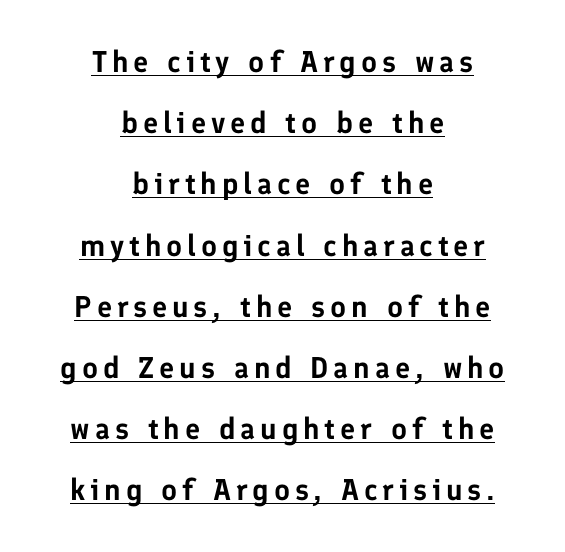
{"serif": "no", "italic": "no", "width": "normal", "stroke_contrast": "low", "x_height": "medium", "monospaced": "no", "underline": "yes", "align": "center", "line_spacing": "loose", "line_spacing_ratio": 2.04, "glyph_px": 30}
